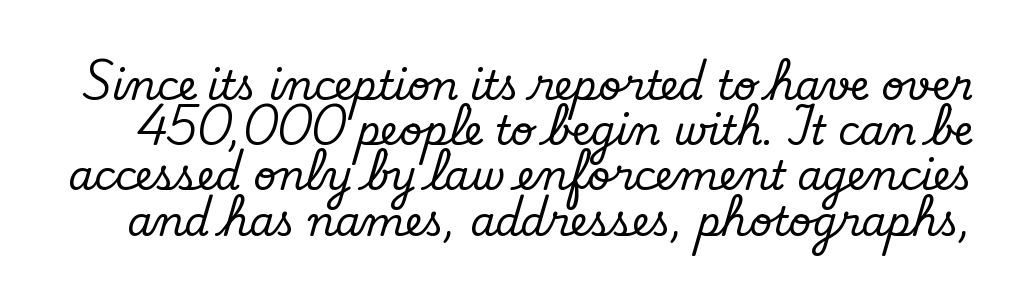
If you measured baseline to baseline, you'd find a short distance. Looks like regular typesetting: each glyph gets only the width it needs. Spacing between characters is what you'd get straight out of the box. Glance below the letters and you will spot only blank space. Serif or sans? Serif — the stroke terminals have little feet.
